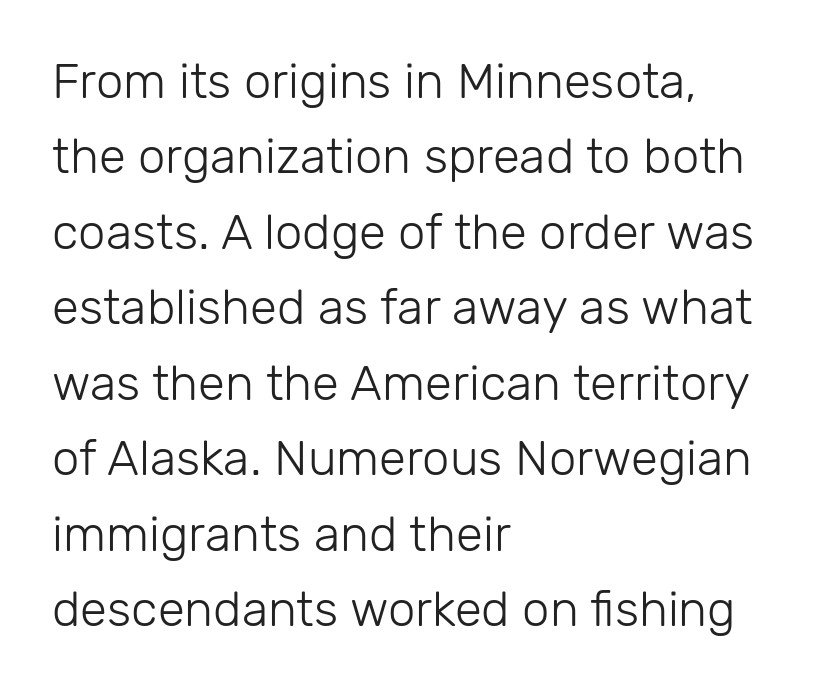
{"serif": "no", "italic": "no", "bold": "no", "weight": "light", "width": "normal", "stroke_contrast": "low", "x_height": "medium", "monospaced": "no", "underline": "no", "align": "left", "line_spacing": "normal", "line_spacing_ratio": 1.54, "letter_spacing": "normal", "letter_spacing_em": 0.0, "glyph_px": 49}
